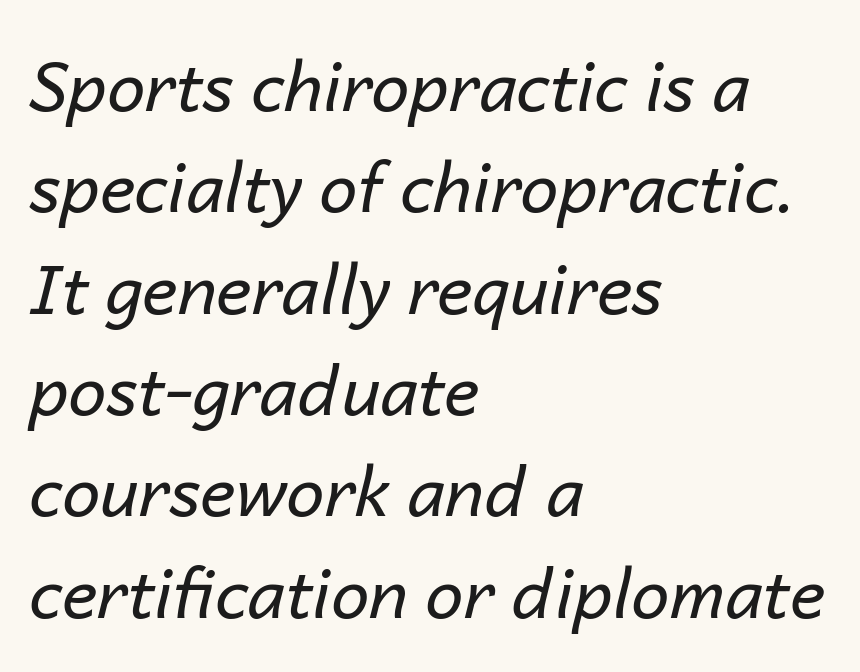
Teacher's note: observe the even left margin — that is flush-left alignment. Varying glyph widths throughout — classic text-font behaviour. The rendering keeps characters at their native spacing. If you drew a line through each stem, it would be angled. Stroke thickness stays within the range of a standard reading face or lighter. Just letters on the line, the space beneath them empty.
